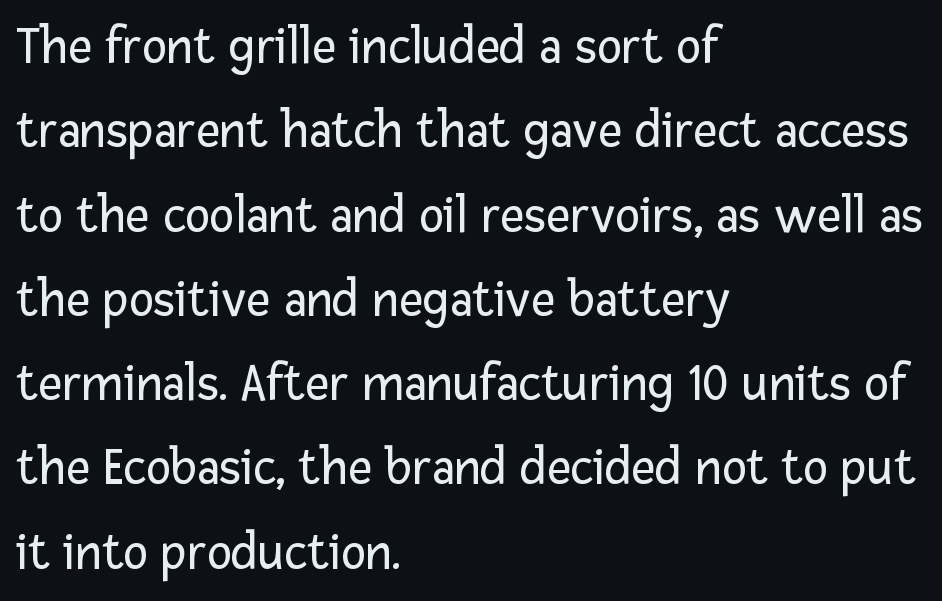
Q: Is the text bold? A: No.
Q: Is the text italic (slanted)? A: No, it is upright.
Q: Is the typeface a serif or a sans-serif typeface? A: Sans-serif.
Q: Is the text underlined? A: No.
Q: How is the paragraph aligned? A: Left-aligned.
Q: Is the spacing between letters normal or unusually wide? A: Normal.
Q: Is the spacing between lines tight, normal or loose? A: Normal.
Q: Width (condensed, normal, or wide)? A: Normal.
Q: Stroke contrast? A: Low.
Q: x-height? A: Medium.
Q: Monospaced? A: No.
